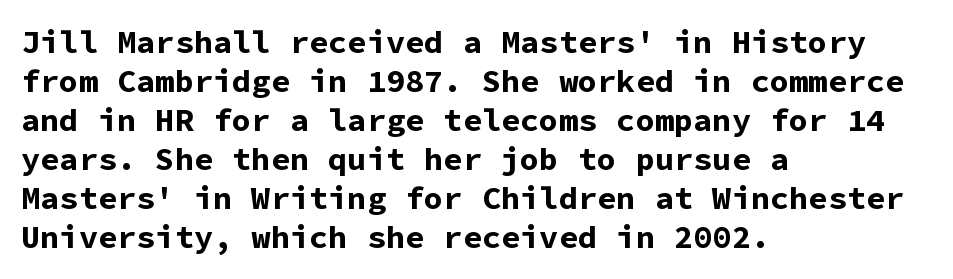
Q: Is the text bold? A: Yes.
Q: Is the text italic (slanted)? A: No, it is upright.
Q: Is the typeface a serif or a sans-serif typeface? A: Sans-serif.
Q: Is the text underlined? A: No.
Q: How is the paragraph aligned? A: Left-aligned.
Q: Is the spacing between letters normal or unusually wide? A: Normal.
Q: Width (condensed, normal, or wide)? A: Normal.
Q: Stroke contrast? A: Low.
Q: x-height? A: Medium.
Q: Monospaced? A: Yes.
